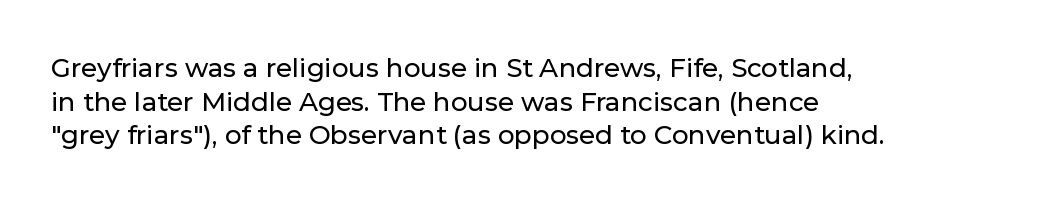
The zone under the glyphs is completely vacant. Line starts are locked; line ends wander. Look at the tracking — it's just the regular setting, nothing added. Horizontal bands of white between lines are of average thickness.
